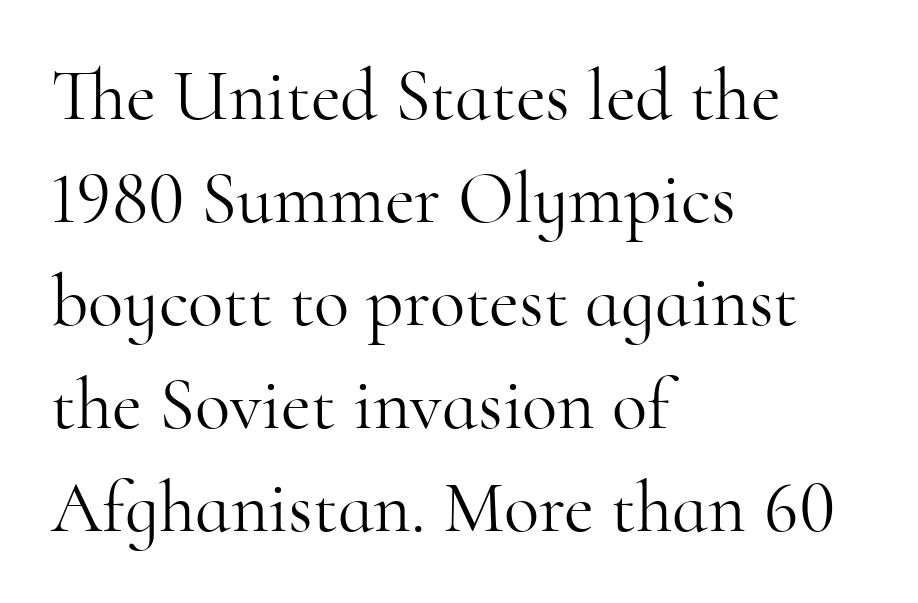
The image shows 73 px light serif type, upright; set left-aligned, normal line spacing (1.41x), normal letter spacing, not underlined; high stroke contrast and a small x-height.
